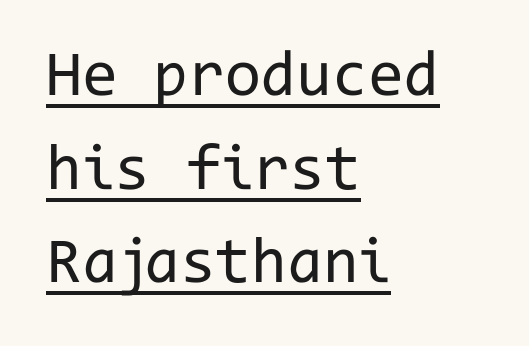
{"serif": "no", "italic": "no", "bold": "no", "weight": "regular", "width": "normal", "stroke_contrast": "low", "x_height": "medium", "monospaced": "yes", "underline": "yes", "align": "left", "line_spacing": "normal", "line_spacing_ratio": 1.44, "letter_spacing": "normal", "letter_spacing_em": 0.0, "glyph_px": 65}
